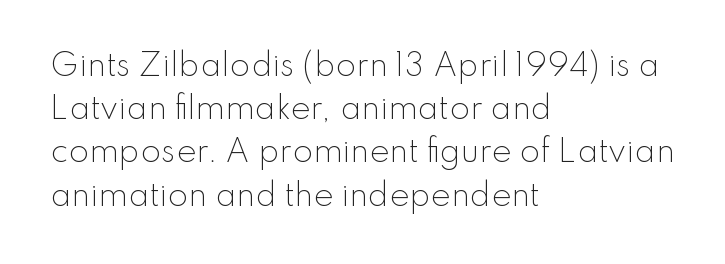
Students, observe: this is what conventionally led text looks like. The weight tops out at a normal text grade. Is there any slant? The stems are plumb. Teacher's note: observe the even left margin — that is flush-left alignment. Bare-footed words on every line.
